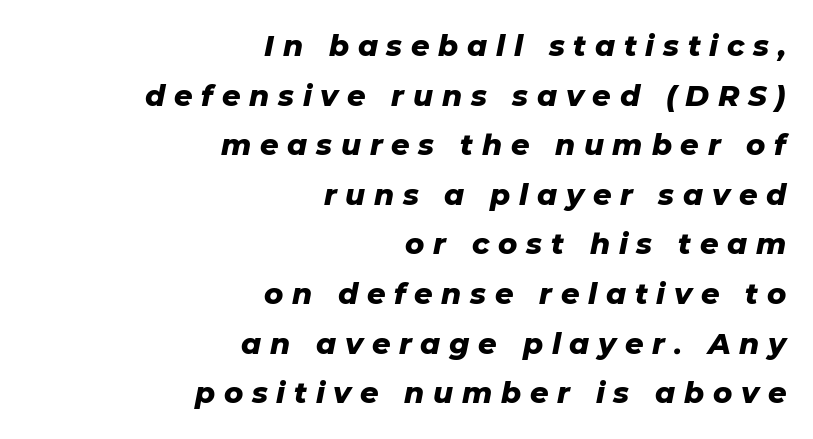
Q: Is the text bold? A: Yes.
Q: Is the text italic (slanted)? A: Yes, it leans right by about 11 degrees.
Q: Is the text underlined? A: No.
Q: How is the paragraph aligned? A: Right-aligned.
Q: Is the spacing between letters normal or unusually wide? A: Unusually wide.
Q: Width (condensed, normal, or wide)? A: Normal.
Q: Stroke contrast? A: Low.
Q: x-height? A: Medium.
Q: Monospaced? A: No.
